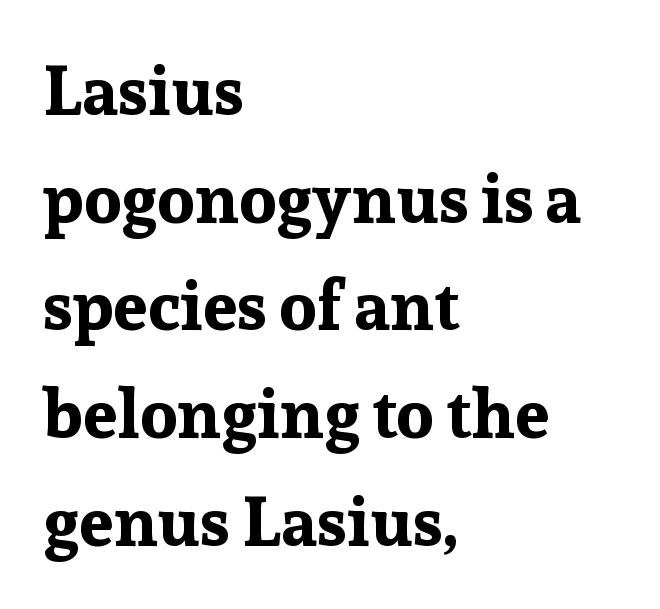
{"serif": "yes", "italic": "no", "bold": "yes", "weight": "bold", "width": "normal", "stroke_contrast": "low", "x_height": "medium", "monospaced": "no", "underline": "no", "align": "left", "line_spacing": "normal", "line_spacing_ratio": 1.56, "letter_spacing": "normal", "letter_spacing_em": 0.0, "glyph_px": 69}
